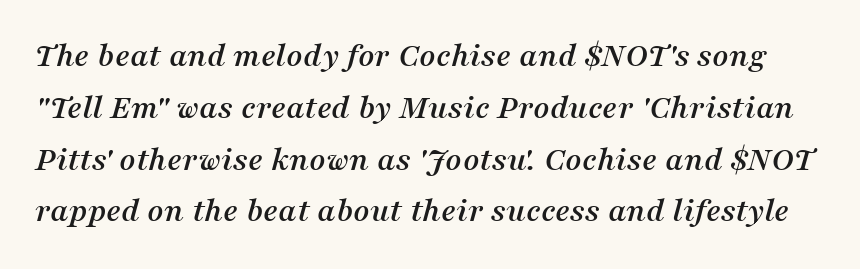
{"serif": "yes", "italic": "yes", "lean": "right", "slant_degrees": 16, "width": "normal", "stroke_contrast": "medium", "x_height": "medium", "monospaced": "no", "underline": "no", "line_spacing": "normal", "line_spacing_ratio": 1.48, "letter_spacing": "normal", "letter_spacing_em": 0.0, "glyph_px": 35}
